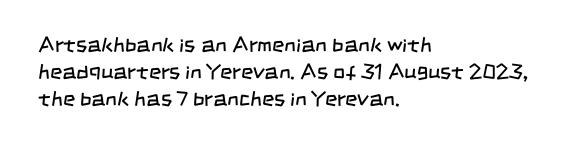
{"bold": "no", "underline": "no", "align": "left", "line_spacing": "normal", "line_spacing_ratio": 1.29, "letter_spacing": "normal", "letter_spacing_em": 0.0, "glyph_px": 21}
